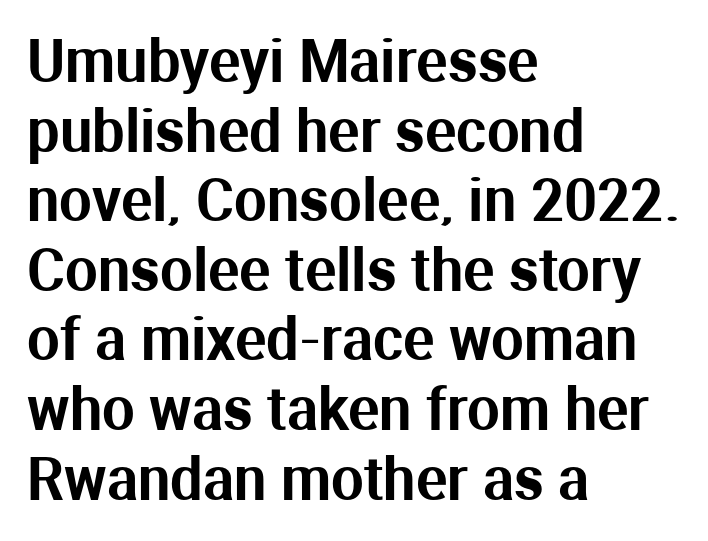
{"serif": "no", "italic": "no", "width": "normal", "stroke_contrast": "medium", "x_height": "medium", "monospaced": "no", "underline": "no", "align": "left", "line_spacing_ratio": 1.2, "letter_spacing": "normal", "letter_spacing_em": 0.0, "glyph_px": 58}
